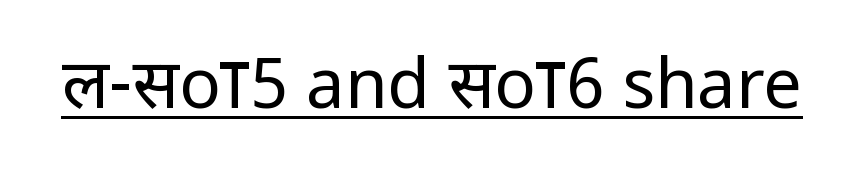
Q: Is the text bold? A: No.
Q: Is the text italic (slanted)? A: No, it is upright.
Q: Is the typeface a serif or a sans-serif typeface? A: Sans-serif.
Q: Is the text underlined? A: Yes.
Q: Is the spacing between letters normal or unusually wide? A: Normal.
Q: Width (condensed, normal, or wide)? A: Condensed.
Q: Stroke contrast? A: Low.
